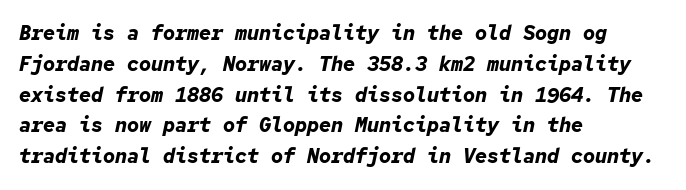
Q: Is the text bold? A: Yes.
Q: Is the text italic (slanted)? A: Yes, it leans right by about 12 degrees.
Q: Is the text underlined? A: No.
Q: How is the paragraph aligned? A: Left-aligned.
Q: Is the spacing between letters normal or unusually wide? A: Normal.
Q: Is the spacing between lines tight, normal or loose? A: Normal.
